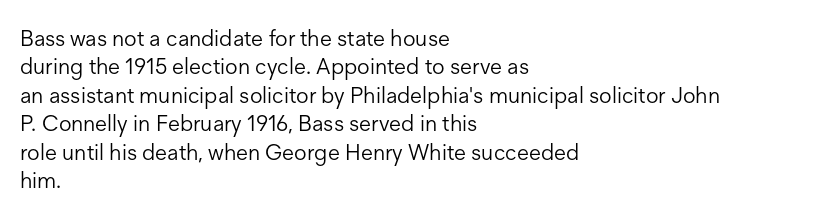
{"italic": "no", "bold": "no", "underline": "no", "align": "left", "line_spacing": "normal", "line_spacing_ratio": 1.29, "letter_spacing": "normal", "letter_spacing_em": 0.0, "glyph_px": 22}
